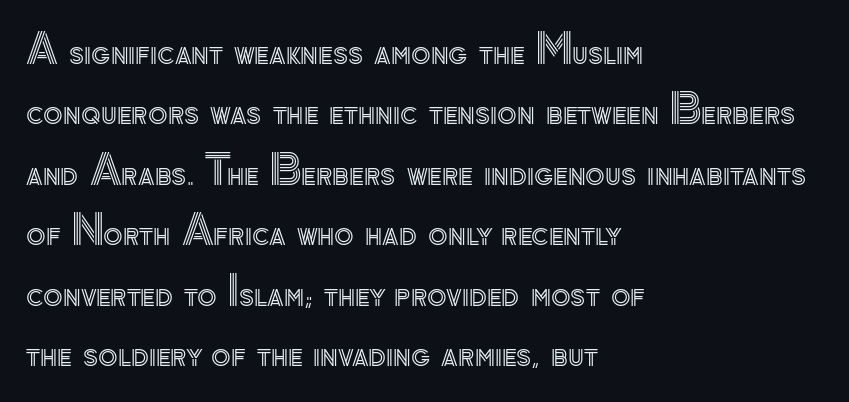
The rows are spaced the way most documents space them. Do the characters align in a grid? No, the font is proportional. The gaps between neighbouring characters are ordinary and unremarkable. Has an underline been added? It has not. Casual observation: everything's shoved over to the left.
